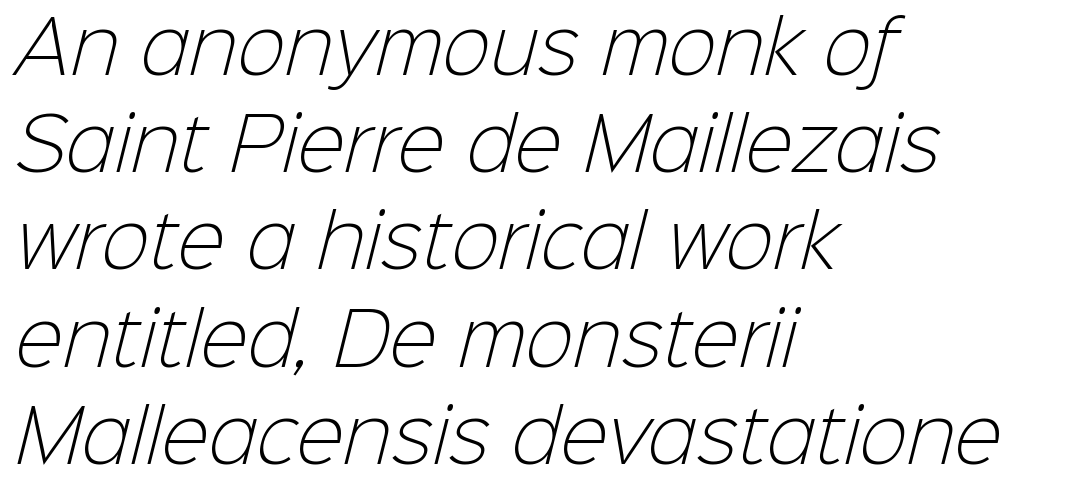
{"serif": "no", "bold": "no", "weight": "light", "width": "normal", "stroke_contrast": "low", "x_height": "medium", "monospaced": "no", "underline": "no", "align": "left", "line_spacing": "normal", "line_spacing_ratio": 1.35, "letter_spacing": "normal", "letter_spacing_em": 0.0, "glyph_px": 72}
